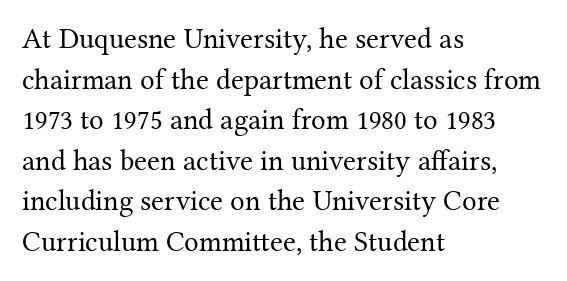
Q: Is the text bold? A: No.
Q: Is the text italic (slanted)? A: No, it is upright.
Q: Is the typeface a serif or a sans-serif typeface? A: Serif.
Q: Is the text underlined? A: No.
Q: How is the paragraph aligned? A: Left-aligned.
Q: Is the spacing between letters normal or unusually wide? A: Normal.
Q: Is the spacing between lines tight, normal or loose? A: Normal.
Q: Width (condensed, normal, or wide)? A: Normal.
Q: Stroke contrast? A: Medium.
Q: x-height? A: Medium.
Q: Monospaced? A: No.
